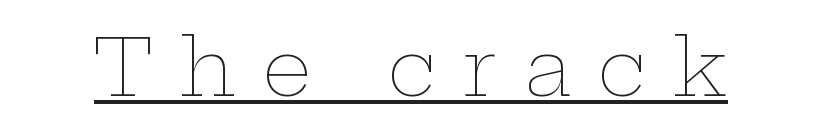
{"italic": "no", "bold": "no", "weight": "thin", "width": "wide", "stroke_contrast": "low", "x_height": "medium", "monospaced": "no", "underline": "yes", "letter_spacing": "wide", "letter_spacing_em": 0.34, "glyph_px": 78}
